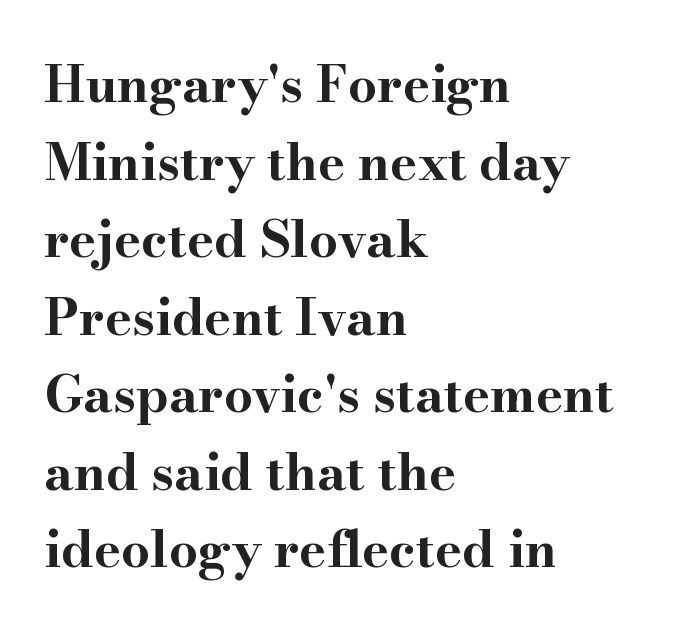
Q: Is the text bold? A: Yes.
Q: Is the text italic (slanted)? A: No, it is upright.
Q: Is the typeface a serif or a sans-serif typeface? A: Serif.
Q: Is the text underlined? A: No.
Q: How is the paragraph aligned? A: Left-aligned.
Q: Is the spacing between letters normal or unusually wide? A: Normal.
Q: Is the spacing between lines tight, normal or loose? A: Normal.
Q: Width (condensed, normal, or wide)? A: Wide.
Q: Stroke contrast? A: High.
Q: x-height? A: Small.
Q: Monospaced? A: No.
